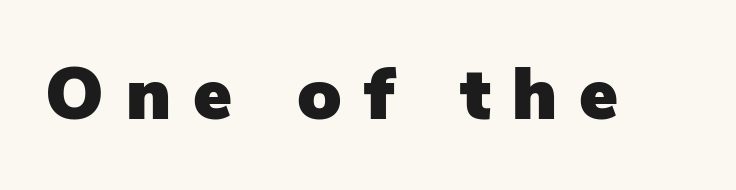
Q: Is the text italic (slanted)? A: No, it is upright.
Q: Is the typeface a serif or a sans-serif typeface? A: Sans-serif.
Q: Is the text underlined? A: No.
Q: Is the spacing between letters normal or unusually wide? A: Unusually wide.
Q: Width (condensed, normal, or wide)? A: Normal.
Q: Stroke contrast? A: Low.
Q: x-height? A: Medium.
Q: Monospaced? A: No.
